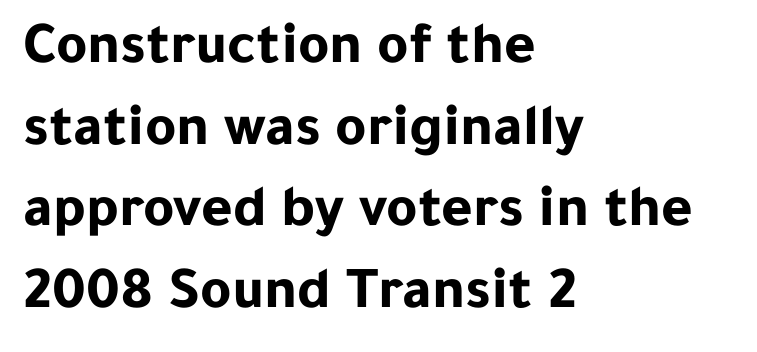
{"serif": "no", "italic": "no", "bold": "yes", "weight": "bold", "width": "normal", "stroke_contrast": "low", "x_height": "medium", "monospaced": "no", "underline": "no", "align": "left", "line_spacing": "normal", "line_spacing_ratio": 1.36, "letter_spacing": "normal", "letter_spacing_em": 0.0, "glyph_px": 60}
